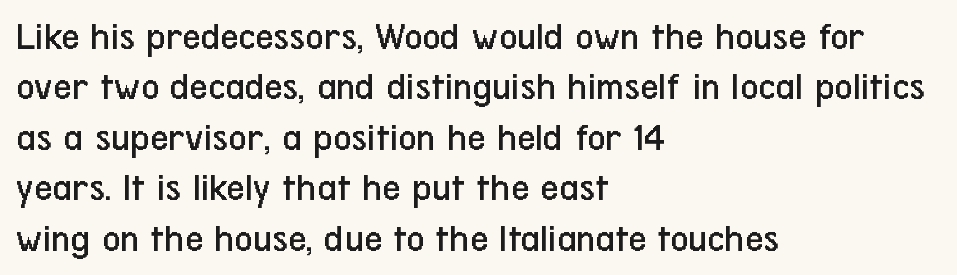
Is the letter spacing exaggerated? No — it looks like the ordinary default. Spacing verdict: proportional, widths tailored to each character. In terms of letterform style, serifs are entirely absent. This sample keeps an unexceptional amount of space between lines.
